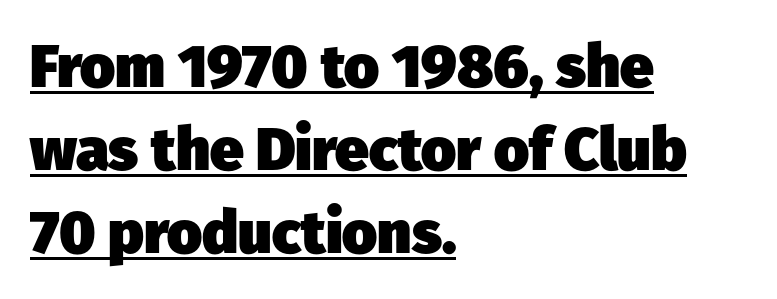
Q: Is the text bold? A: Yes.
Q: Is the typeface a serif or a sans-serif typeface? A: Sans-serif.
Q: Is the text underlined? A: Yes.
Q: How is the paragraph aligned? A: Left-aligned.
Q: Is the spacing between letters normal or unusually wide? A: Normal.
Q: Is the spacing between lines tight, normal or loose? A: Normal.
Q: Width (condensed, normal, or wide)? A: Normal.
Q: Stroke contrast? A: Low.
Q: x-height? A: Medium.
Q: Monospaced? A: No.
